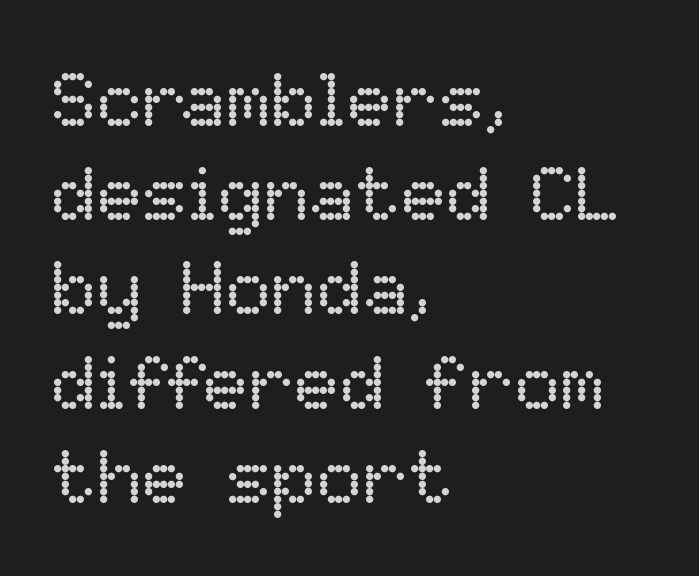
{"italic": "no", "bold": "no", "weight": "regular", "width": "normal", "stroke_contrast": "low", "x_height": "medium", "monospaced": "no", "underline": "no", "align": "left", "line_spacing_ratio": 1.24, "letter_spacing": "normal", "letter_spacing_em": 0.0, "glyph_px": 76}
